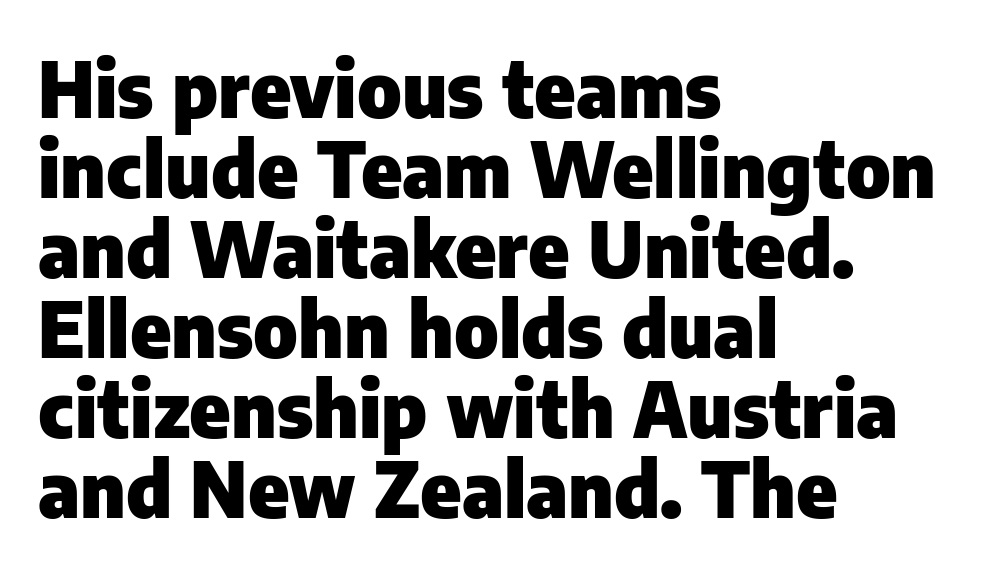
{"serif": "no", "italic": "no", "bold": "yes", "weight": "heavy", "width": "normal", "stroke_contrast": "low", "x_height": "medium", "monospaced": "no", "underline": "no", "align": "left", "line_spacing": "tight", "line_spacing_ratio": 1.04, "letter_spacing": "normal", "letter_spacing_em": 0.0, "glyph_px": 77}
